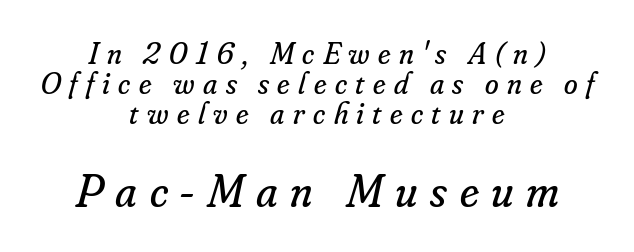
{"serif": "yes", "italic": "yes", "lean": "right", "slant_degrees": 16, "bold": "no", "weight": "regular", "width": "normal", "stroke_contrast": "low", "x_height": "small", "monospaced": "no", "underline": "no", "align": "center", "line_spacing": "tight", "line_spacing_ratio": 0.97, "letter_spacing": "wide", "letter_spacing_em": 0.27, "larger_block": "second", "size_ratio": 1.52, "glyph_px": 47}
